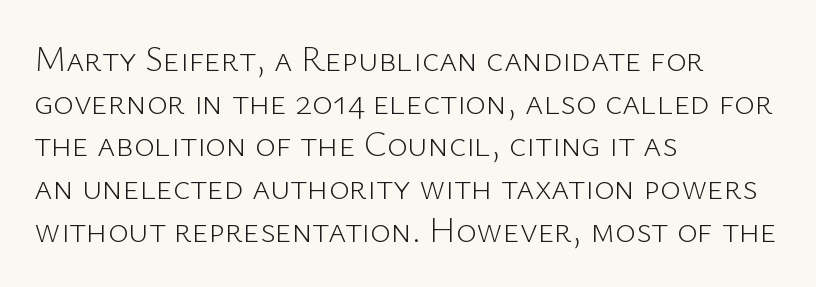
{"serif": "no", "italic": "no", "bold": "no", "weight": "light", "width": "normal", "stroke_contrast": "low", "x_height": "medium", "monospaced": "no", "underline": "no", "align": "left", "line_spacing_ratio": 1.22, "letter_spacing": "normal", "letter_spacing_em": 0.0, "glyph_px": 35}
